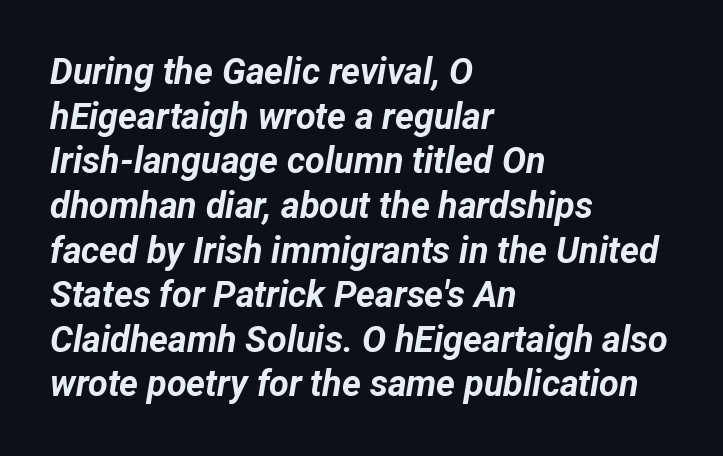
{"italic": "yes", "lean": "right", "slant_degrees": 12, "bold": "yes", "weight": "bold", "width": "normal", "stroke_contrast": "low", "x_height": "medium", "monospaced": "no", "underline": "no", "align": "left", "line_spacing_ratio": 1.24, "letter_spacing": "normal", "letter_spacing_em": 0.0, "glyph_px": 36}
